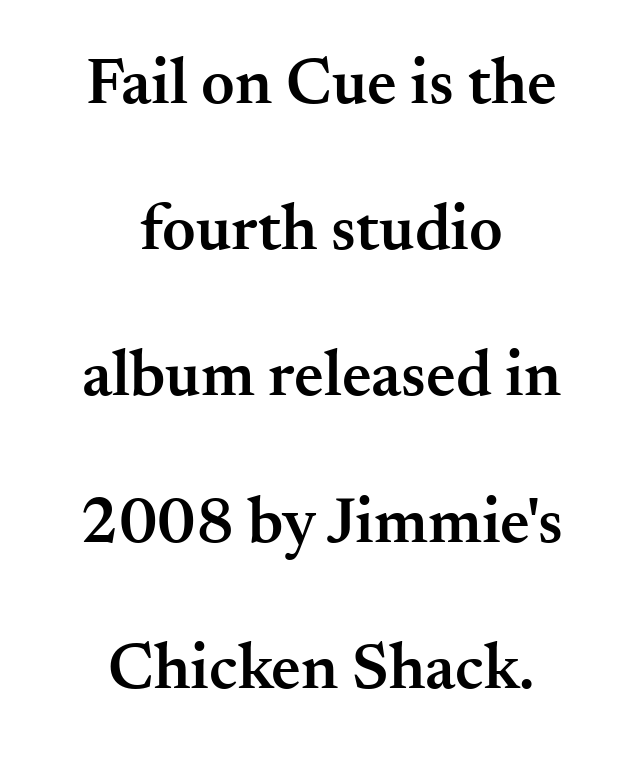
The paragraph has two soft edges and a firm central axis. Underline: absent. One glance says open: line gaps are wider than usual. Note: serifs present on the glyphs. Heft: intermediate — a semibold.
